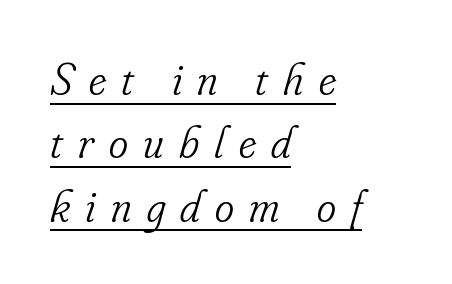
The image shows 46 px light, condensed serif type, italic (leaning right); set left-aligned, normal line spacing (1.38x), unusually wide letter spacing (+0.33 em), underlined; low stroke contrast and a small x-height.
